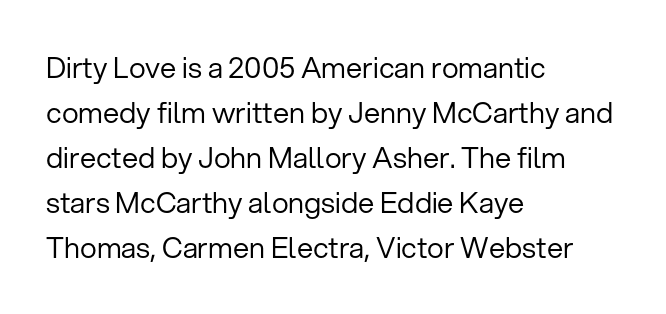
The image shows 29 px regular-weight sans-serif type, upright; set left-aligned, normal line spacing (1.55x), normal letter spacing, not underlined; low stroke contrast and a medium x-height.
